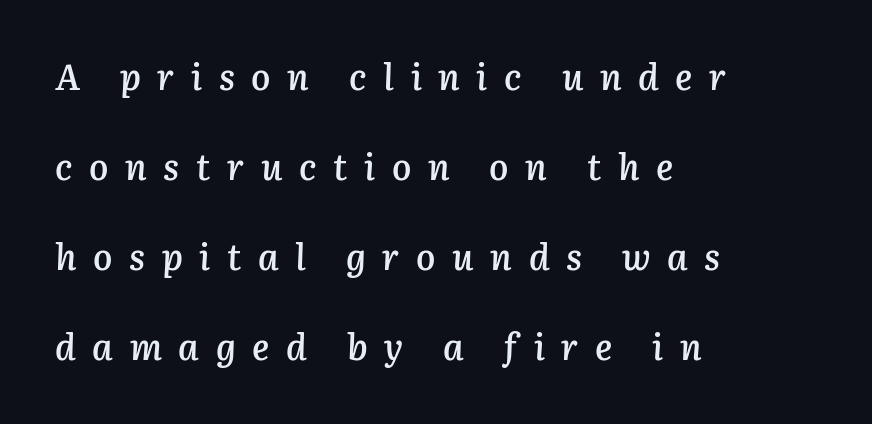
Q: Is the text bold? A: Semi-bold.
Q: Is the text italic (slanted)? A: Yes, it leans right by about 3 degrees.
Q: Is the text underlined? A: No.
Q: How is the paragraph aligned? A: Left-aligned.
Q: Is the spacing between letters normal or unusually wide? A: Unusually wide.
Q: Is the spacing between lines tight, normal or loose? A: Loose.
Q: Width (condensed, normal, or wide)? A: Normal.
Q: Stroke contrast? A: Low.
Q: x-height? A: Medium.
Q: Monospaced? A: No.
